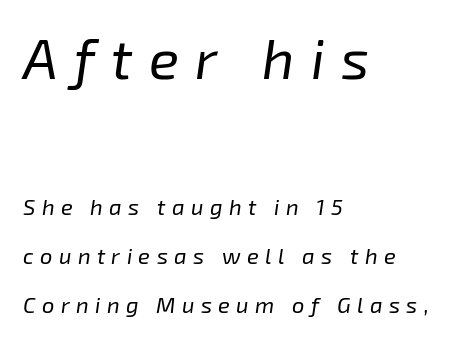
The image shows 56 px regular-weight type, italic (leaning right); set left-aligned, loose line spacing (2.23x), unusually wide letter spacing (+0.29 em), not underlined; the first (top) block is 2.55x larger; low stroke contrast and a medium x-height.
